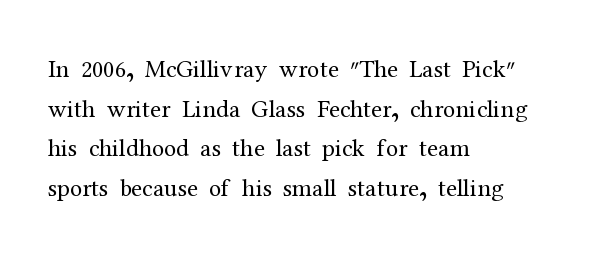
{"italic": "no", "bold": "no", "underline": "no", "align": "left", "line_spacing": "normal", "line_spacing_ratio": 1.59, "letter_spacing": "normal", "letter_spacing_em": 0.0, "glyph_px": 25}
